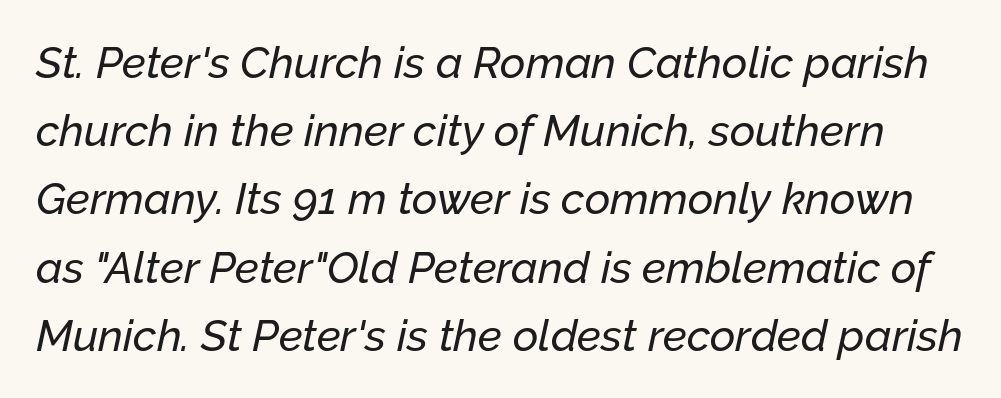
Q: Is the text italic (slanted)? A: Yes, it leans right by about 12 degrees.
Q: Is the text underlined? A: No.
Q: Is the spacing between letters normal or unusually wide? A: Normal.
Q: Is the spacing between lines tight, normal or loose? A: Normal.
Q: Width (condensed, normal, or wide)? A: Normal.
Q: Stroke contrast? A: Low.
Q: x-height? A: Medium.
Q: Monospaced? A: No.
